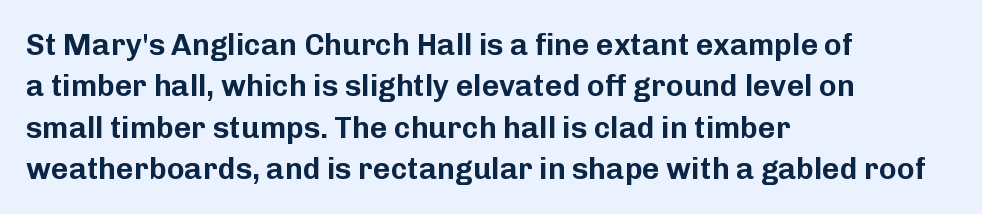
The image shows 30 px sans-serif type, upright; set left-aligned, normal line spacing (1.38x), normal letter spacing, not underlined; low stroke contrast and a medium x-height.
